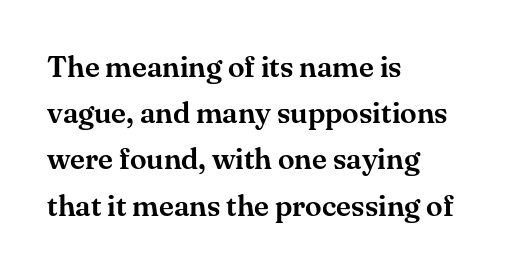
{"serif": "yes", "italic": "no", "width": "normal", "stroke_contrast": "medium", "x_height": "small", "monospaced": "no", "underline": "no", "align": "left", "line_spacing": "normal", "line_spacing_ratio": 1.54, "letter_spacing": "normal", "letter_spacing_em": 0.0, "glyph_px": 30}
